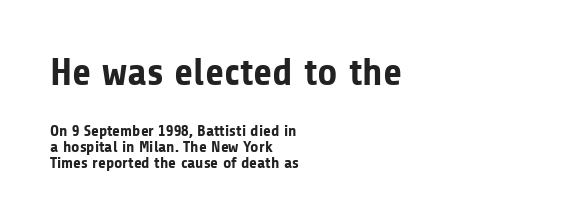
Q: Is the text bold? A: Yes.
Q: Is the text italic (slanted)? A: No, it is upright.
Q: Is the typeface a serif or a sans-serif typeface? A: Sans-serif.
Q: Is the text underlined? A: No.
Q: How is the paragraph aligned? A: Left-aligned.
Q: Is the spacing between letters normal or unusually wide? A: Normal.
Q: Is the spacing between lines tight, normal or loose? A: Tight.
Q: Which block of text is set in a larger size, the first (top) or the second (bottom)? A: The first (top) one.
Q: Width (condensed, normal, or wide)? A: Normal.
Q: Stroke contrast? A: Low.
Q: x-height? A: Medium.
Q: Monospaced? A: No.
